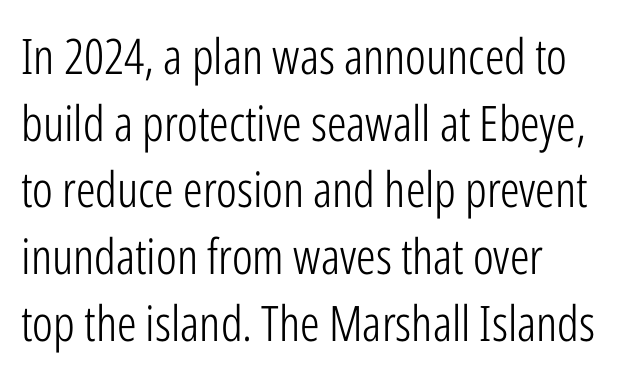
{"serif": "no", "italic": "no", "bold": "no", "weight": "light", "width": "condensed", "stroke_contrast": "low", "x_height": "medium", "monospaced": "no", "underline": "no", "align": "left", "line_spacing": "normal", "line_spacing_ratio": 1.36, "letter_spacing": "normal", "letter_spacing_em": 0.0, "glyph_px": 49}
